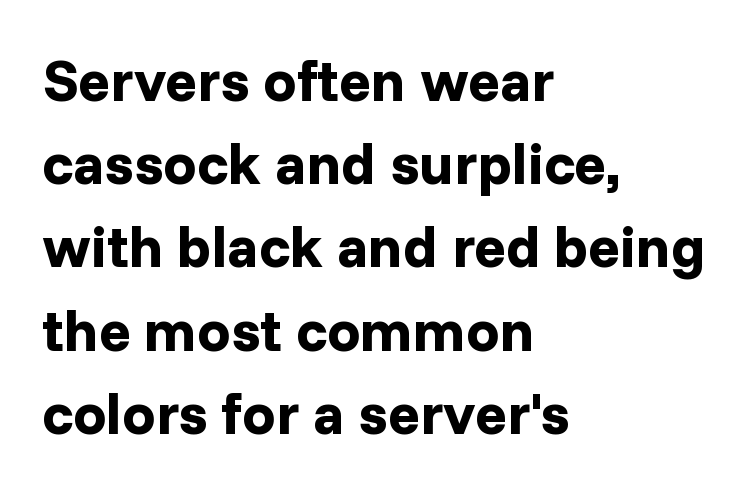
Is there much room between lines? A standard amount, neither cramped nor airy. No feet cap the strokes, marking this as sans-serif type. The strokes are fattened all the way to bold. These lines are set flush left with a ragged right edge.
